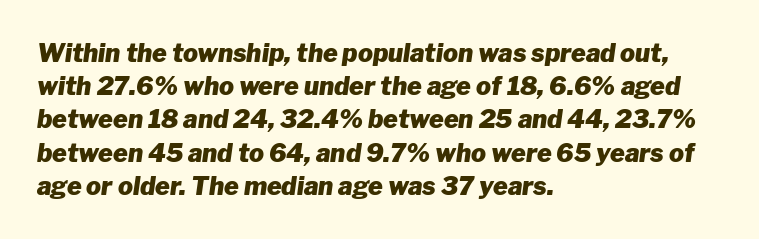
The image shows 25 px bold type, italic (leaning right); set left-aligned, normal line spacing (1.33x), normal letter spacing, not underlined.
